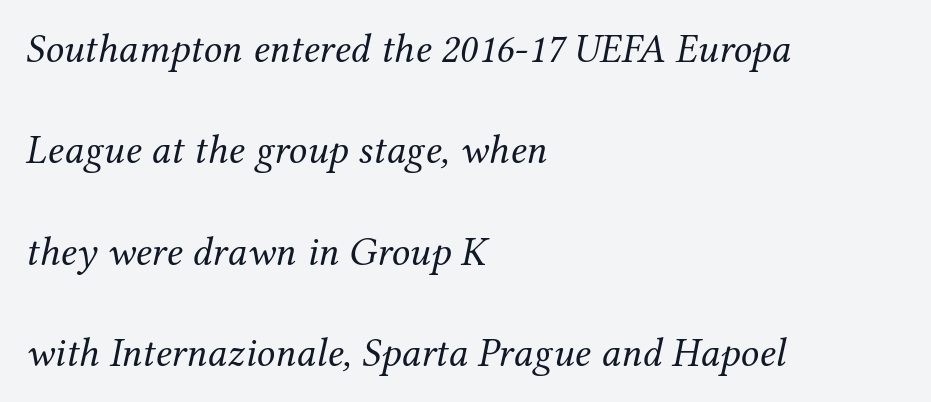
The image shows 41 px regular-weight serif type, italic (leaning right); set left-aligned, loose line spacing (2.47x), normal letter spacing, not underlined; medium stroke contrast and a medium x-height.
